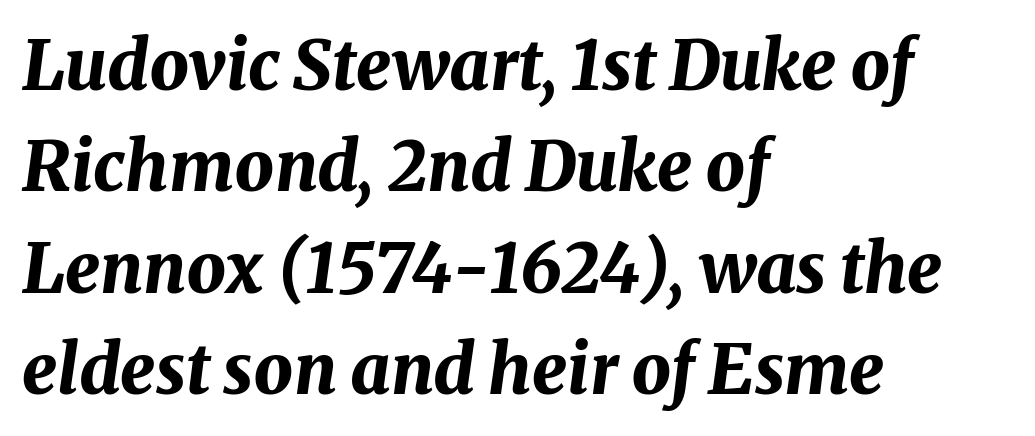
Q: Is the text bold? A: Yes.
Q: Is the text italic (slanted)? A: Yes, it leans right by about 8 degrees.
Q: Is the text underlined? A: No.
Q: How is the paragraph aligned? A: Left-aligned.
Q: Is the spacing between letters normal or unusually wide? A: Normal.
Q: Is the spacing between lines tight, normal or loose? A: Normal.
Q: Width (condensed, normal, or wide)? A: Normal.
Q: Stroke contrast? A: Medium.
Q: x-height? A: Medium.
Q: Monospaced? A: No.
